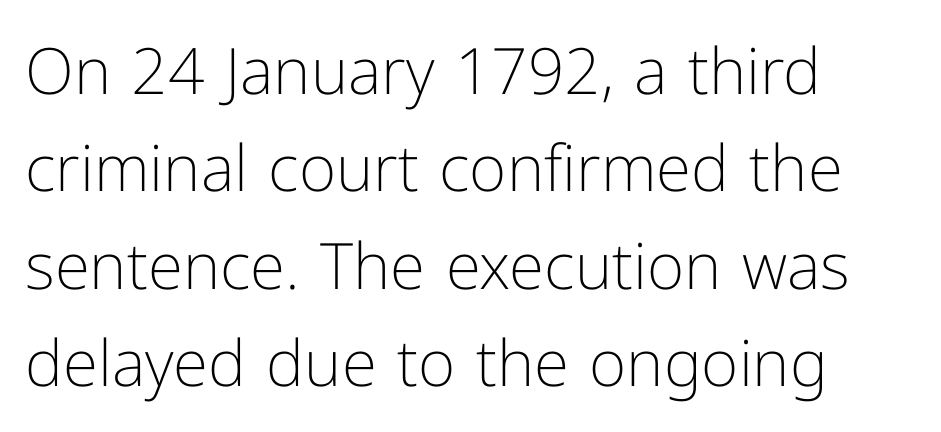
Q: Is the text bold? A: No.
Q: Is the text italic (slanted)? A: No, it is upright.
Q: Is the typeface a serif or a sans-serif typeface? A: Sans-serif.
Q: Is the text underlined? A: No.
Q: How is the paragraph aligned? A: Left-aligned.
Q: Is the spacing between letters normal or unusually wide? A: Normal.
Q: Is the spacing between lines tight, normal or loose? A: Normal.
Q: Width (condensed, normal, or wide)? A: Normal.
Q: Stroke contrast? A: Low.
Q: x-height? A: Medium.
Q: Monospaced? A: No.
